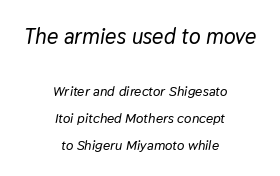
The horizontal fit of the characters is conventional and even. Notice how the passage keeps no hard edge, just a central spine. Quick note: italic. Which chunk is bigger? The first one — the top block dwarfs the bottom.
